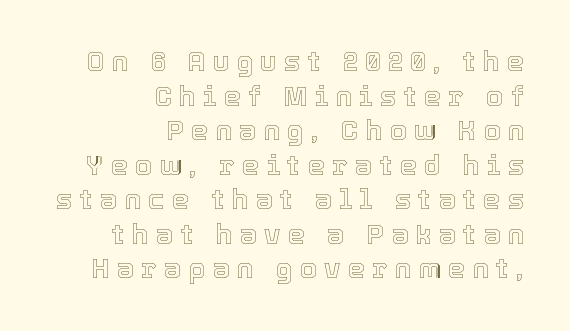
{"italic": "no", "underline": "no", "align": "right", "line_spacing": "normal", "line_spacing_ratio": 1.28, "letter_spacing": "wide", "letter_spacing_em": 0.28, "glyph_px": 27}
